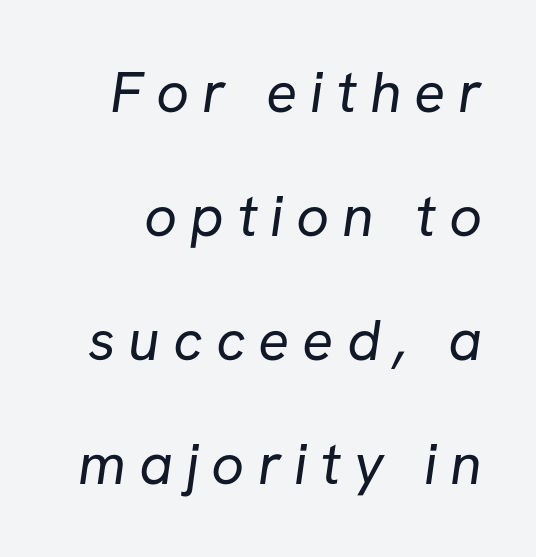
The image shows 58 px regular-weight sans-serif type; set loose line spacing (2.14x), unusually wide letter spacing (+0.22 em), not underlined; low stroke contrast and a medium x-height.
